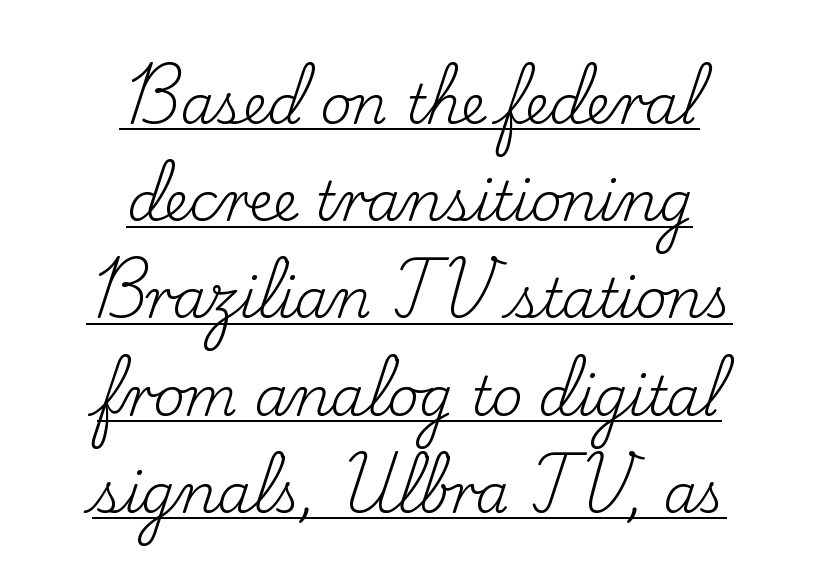
The image shows 54 px regular-weight serif type; set centered, line spacing 1.8x, normal letter spacing, underlined; low stroke contrast and a small x-height.
